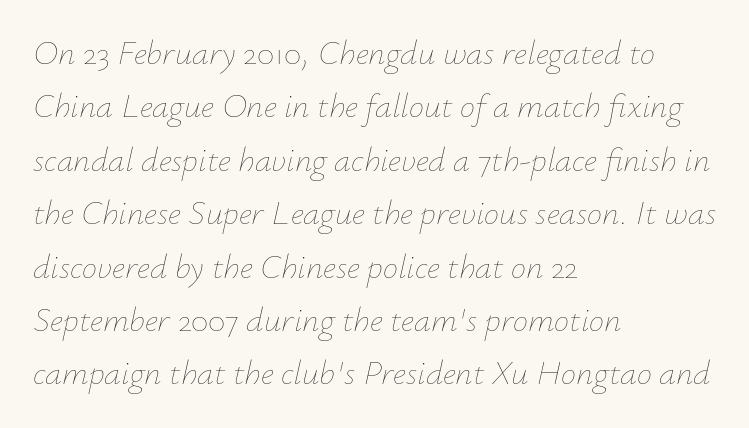
{"italic": "yes", "lean": "right", "slant_degrees": 12, "bold": "no", "weight": "thin", "width": "normal", "stroke_contrast": "low", "x_height": "small", "monospaced": "no", "underline": "no", "align": "left", "line_spacing": "normal", "line_spacing_ratio": 1.57, "letter_spacing": "normal", "letter_spacing_em": 0.0, "glyph_px": 34}
